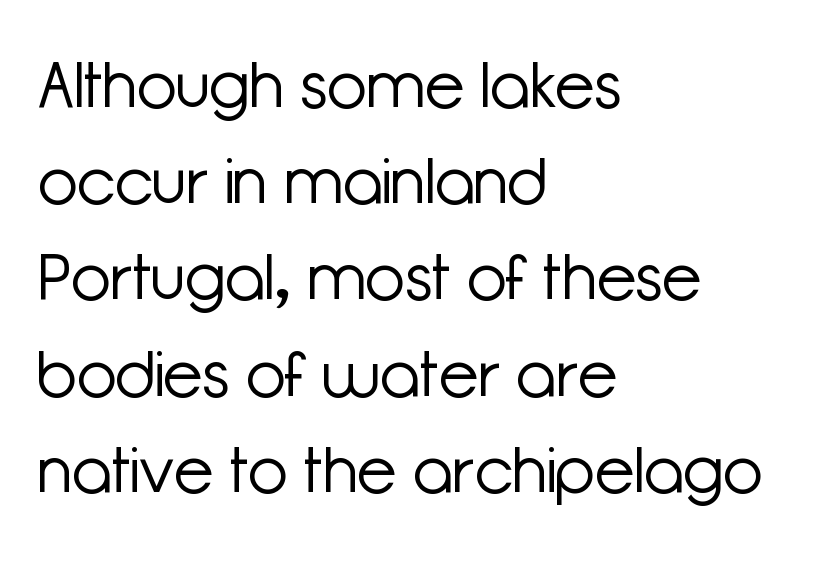
The face used here is proportionally spaced, like ordinary book or web type. A typesetter would label this face a sans. Leading: standard. The letters look calm and open, with moderate or lighter stems. The horizontal fit of the characters is conventional and even. Just letters on the line, the space beneath them empty.
